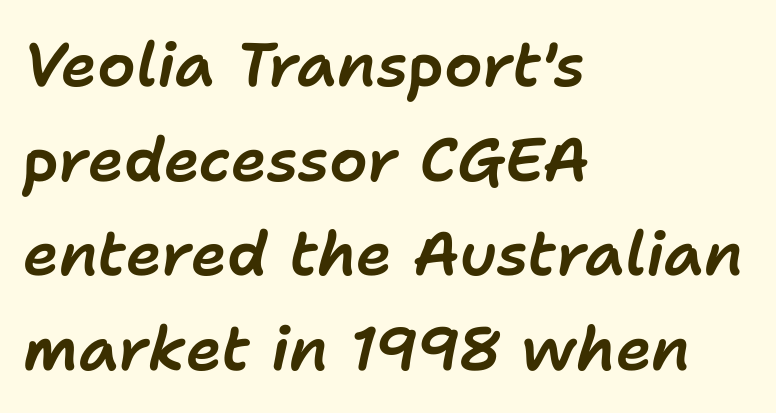
{"italic": "yes", "lean": "right", "slant_degrees": 11, "width": "normal", "stroke_contrast": "low", "x_height": "medium", "monospaced": "no", "underline": "no", "align": "left", "line_spacing": "normal", "line_spacing_ratio": 1.55, "letter_spacing": "normal", "letter_spacing_em": 0.0, "glyph_px": 61}
